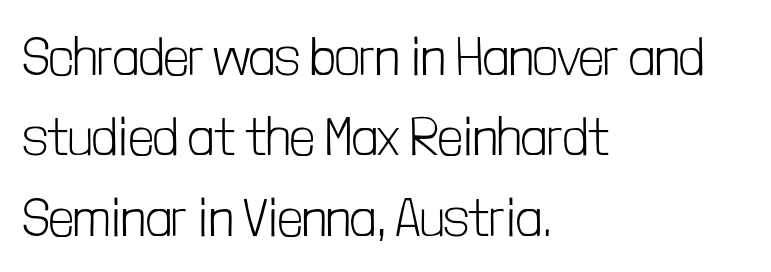
Q: Is the text bold? A: No.
Q: Is the text italic (slanted)? A: No, it is upright.
Q: Is the typeface a serif or a sans-serif typeface? A: Sans-serif.
Q: Is the text underlined? A: No.
Q: How is the paragraph aligned? A: Left-aligned.
Q: Is the spacing between letters normal or unusually wide? A: Normal.
Q: Is the spacing between lines tight, normal or loose? A: Normal.
Q: Width (condensed, normal, or wide)? A: Condensed.
Q: Stroke contrast? A: Low.
Q: x-height? A: Medium.
Q: Monospaced? A: No.
